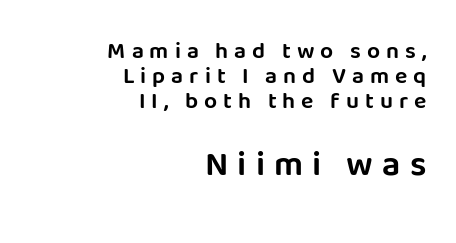
Style check: upright. Between one letter and the next there's a generous, obvious gap. Leading is clearly below the norm, producing a dense column. Type style note: lacks serifs. The gap between lines stays unmarked. Does the copy run flush right? Yes — the right margin is perfectly even.
